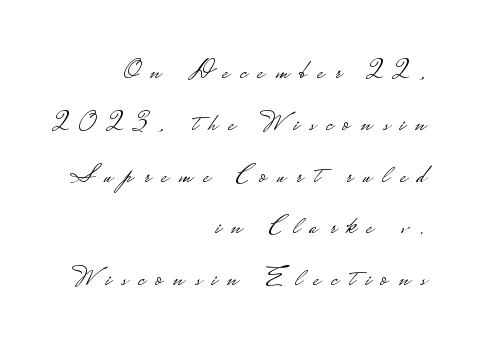
{"serif": "no", "bold": "no", "weight": "light", "width": "wide", "stroke_contrast": "low", "monospaced": "no", "underline": "no", "align": "right", "line_spacing_ratio": 1.85, "letter_spacing": "wide", "letter_spacing_em": 0.39, "glyph_px": 28}
